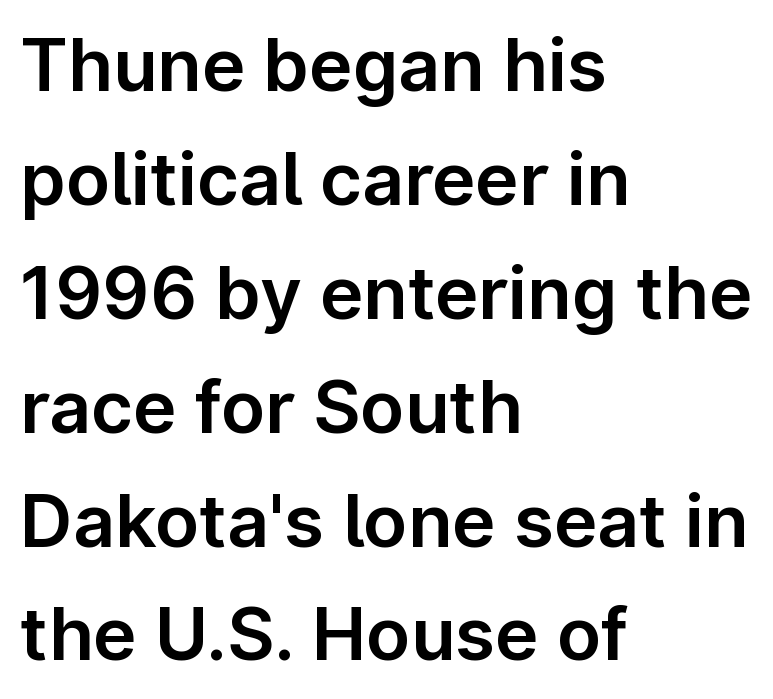
Notice how the stems are strictly vertical — no italics here. Notice how the passage keeps a crisp vertical edge on the left only. Tracking value appears to be zero — textbook default spacing. Each letter keeps its own natural width here, so spacing adapts to shape.
